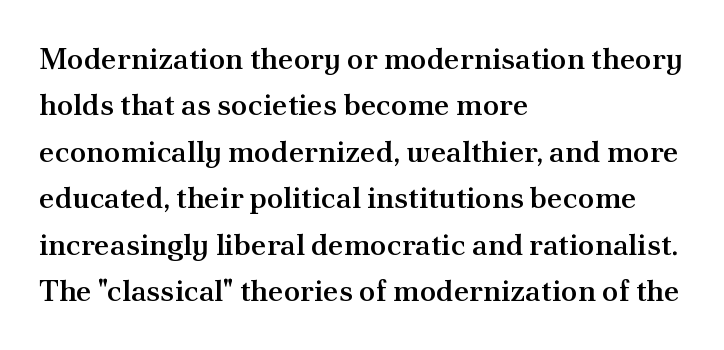
The lettering stays uniformly vertical, giving the passage a roman look. Spacing verdict: proportional, widths tailored to each character. This sample uses a serif face. The rows are spaced the way most documents space them.
